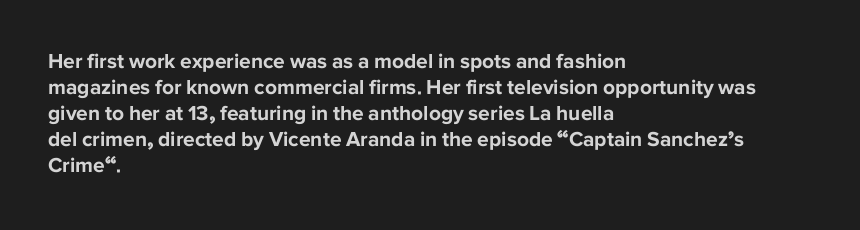
{"italic": "no", "bold": "yes", "underline": "no", "align": "left", "line_spacing_ratio": 1.24, "letter_spacing": "normal", "letter_spacing_em": 0.0, "glyph_px": 21}
